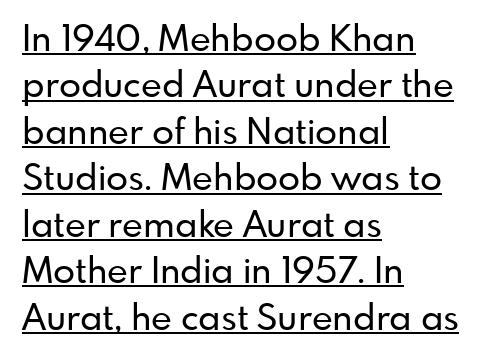
Here the designer chose a conventional face with non-uniform glyph widths. Here the glyphs are tracked normally, forming tight word shapes. Underlined type. If you drew a line through each stem, it would be perfectly vertical. Is the block centered? No — it sits flush against the left margin. Check where the strokes stop: nothing finishes them off — pure sans.
